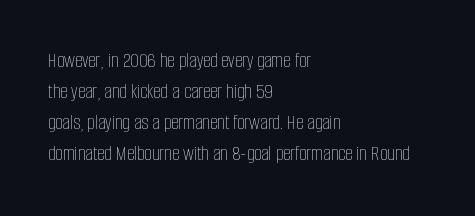
No chunkiness to these letters — they're not bold. The area under the type is left untouched. This rendering uses left alignment, leaving the right contour irregular. The font's upright variant was chosen for this text. Compared with typical body copy, the letter spacing here is the same.
